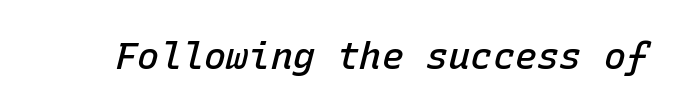
The image shows 37 px semibold type, italic (leaning right), monospaced; set normal letter spacing, not underlined; low stroke contrast and a medium x-height.
